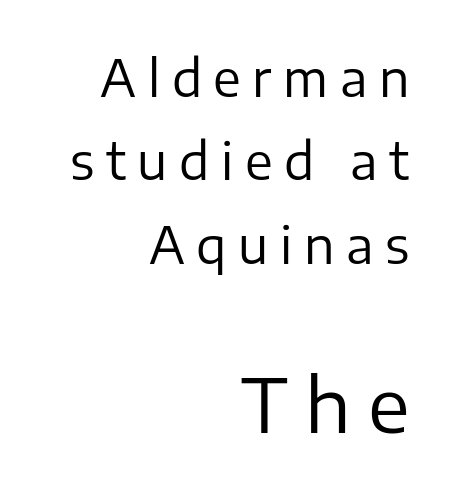
Display-style spreading of the glyphs; the letterfit is very open. Glance below the letters and you will spot only blank space. Summary of weight: not heavy and not bold. Reading down the block, your eye finds every line finishing at a fixed right position. Does the type have serifs? No, each stem ends abruptly.
